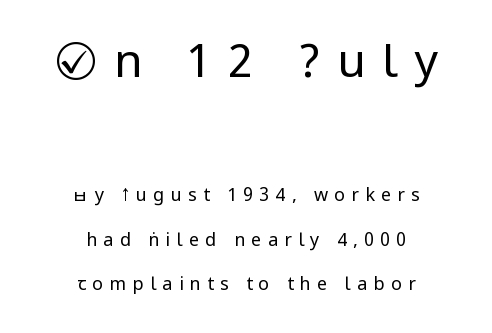
Q: Is the text bold? A: No.
Q: Is the text italic (slanted)? A: No, it is upright.
Q: Is the typeface a serif or a sans-serif typeface? A: Sans-serif.
Q: Is the text underlined? A: No.
Q: How is the paragraph aligned? A: Centered.
Q: Is the spacing between letters normal or unusually wide? A: Unusually wide.
Q: Is the spacing between lines tight, normal or loose? A: Loose.
Q: Which block of text is set in a larger size, the first (top) or the second (bottom)? A: The first (top) one.
Q: Width (condensed, normal, or wide)? A: Condensed.
Q: Stroke contrast? A: Low.
